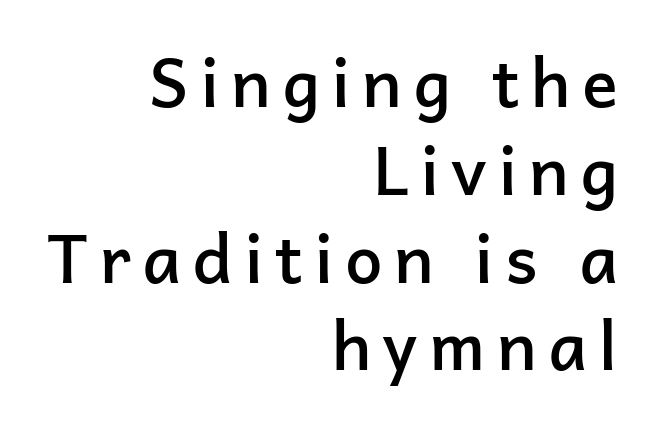
{"serif": "no", "italic": "no", "bold": "semi", "weight": "semibold", "width": "normal", "stroke_contrast": "low", "x_height": "medium", "monospaced": "no", "underline": "no", "align": "right", "line_spacing": "normal", "line_spacing_ratio": 1.31, "glyph_px": 67}
